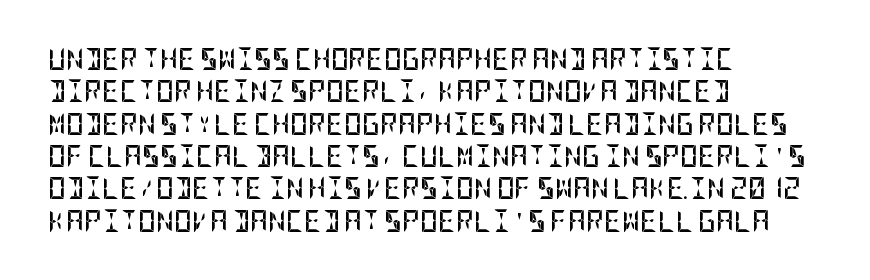
{"italic": "no", "bold": "yes", "underline": "no", "align": "left", "line_spacing": "normal", "line_spacing_ratio": 1.47, "letter_spacing": "normal", "letter_spacing_em": 0.0, "glyph_px": 22}
